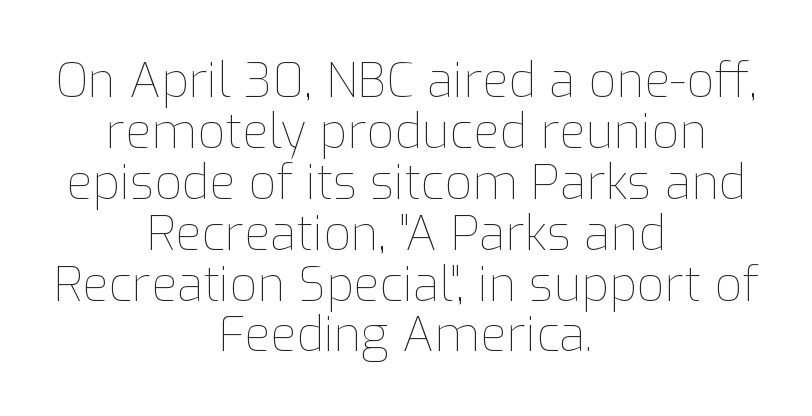
Q: Is the text bold? A: No.
Q: Is the text italic (slanted)? A: No, it is upright.
Q: Is the text underlined? A: No.
Q: How is the paragraph aligned? A: Centered.
Q: Is the spacing between letters normal or unusually wide? A: Normal.
Q: Is the spacing between lines tight, normal or loose? A: Tight.
Q: Width (condensed, normal, or wide)? A: Normal.
Q: Stroke contrast? A: Low.
Q: x-height? A: Medium.
Q: Monospaced? A: No.
